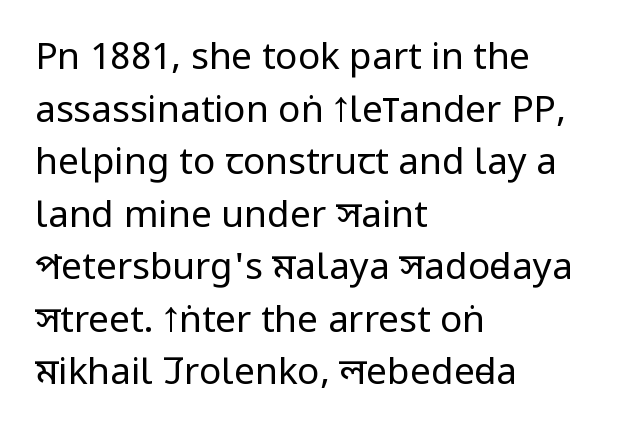
{"serif": "no", "italic": "no", "bold": "no", "weight": "regular", "width": "condensed", "stroke_contrast": "low", "x_height": "large", "monospaced": "no", "underline": "no", "align": "left", "line_spacing": "normal", "line_spacing_ratio": 1.42, "letter_spacing": "normal", "letter_spacing_em": 0.0, "glyph_px": 37}
